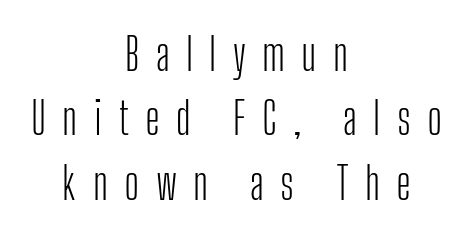
Q: Is the text bold? A: No.
Q: Is the text italic (slanted)? A: No, it is upright.
Q: Is the typeface a serif or a sans-serif typeface? A: Sans-serif.
Q: Is the text underlined? A: No.
Q: How is the paragraph aligned? A: Centered.
Q: Is the spacing between letters normal or unusually wide? A: Unusually wide.
Q: Is the spacing between lines tight, normal or loose? A: Normal.
Q: Width (condensed, normal, or wide)? A: Condensed.
Q: Stroke contrast? A: Low.
Q: x-height? A: Medium.
Q: Monospaced? A: No.
